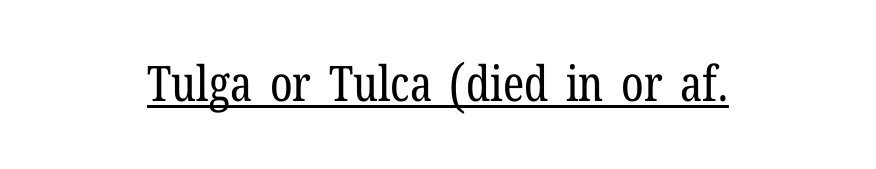
{"serif": "yes", "italic": "no", "bold": "no", "weight": "regular", "width": "condensed", "stroke_contrast": "low", "x_height": "medium", "monospaced": "no", "underline": "yes", "letter_spacing": "normal", "letter_spacing_em": 0.0, "glyph_px": 49}
